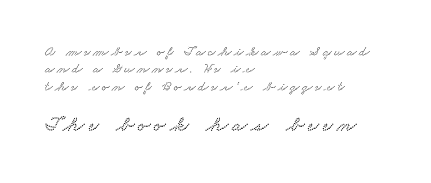
{"underline": "no", "align": "left", "line_spacing_ratio": 1.24, "larger_block": "second", "size_ratio": 1.57, "glyph_px": 22}
